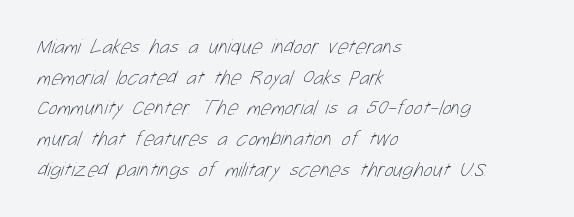
The image shows 21 px text type; set left-aligned, normal line spacing (1.46x), normal letter spacing, not underlined.
